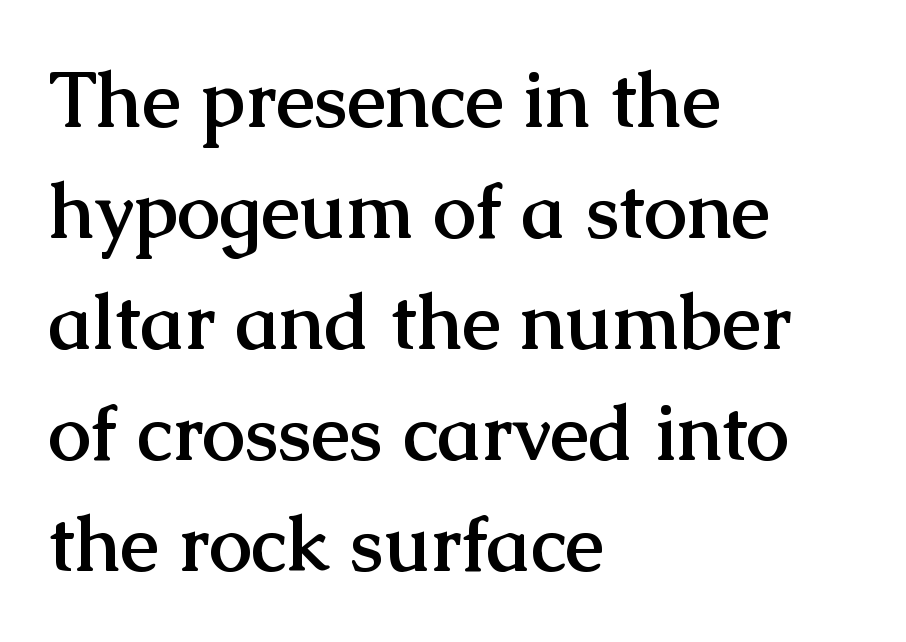
The letters stand straight up with perfectly vertical stems. You could not count columns in this text — the font is proportionally spaced. The space between consecutive lines is moderate. Regarding serifs, this sample has them.
